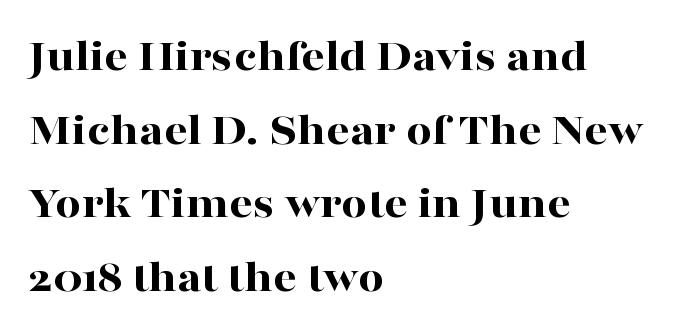
Is this a fixed-width face? No — the glyphs have proportional, varying widths. The horizontal fit of the characters is conventional and even. Observe the serifs anchoring each vertical stroke in this sample. How would I describe the line gaps? Plain and ordinary. Line beginnings align vertically; line endings do not.
